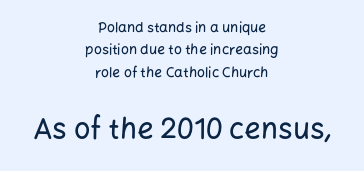
The image shows 29 px sans-serif type, upright; set centered, normal line spacing (1.59x), normal letter spacing, not underlined; the second (bottom) block is 2.07x larger; low stroke contrast and a medium x-height.
